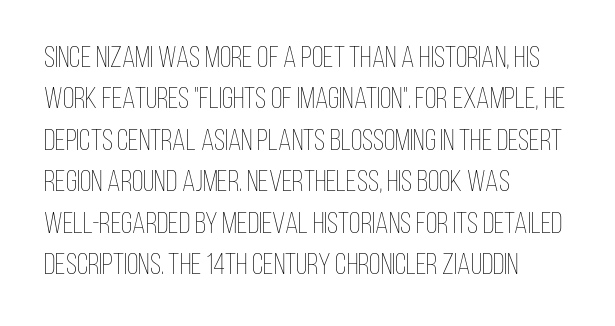
{"italic": "no", "bold": "no", "weight": "thin", "width": "condensed", "stroke_contrast": "low", "x_height": "large", "monospaced": "no", "underline": "no", "align": "left", "line_spacing": "normal", "line_spacing_ratio": 1.38, "letter_spacing": "normal", "letter_spacing_em": 0.0, "glyph_px": 30}
